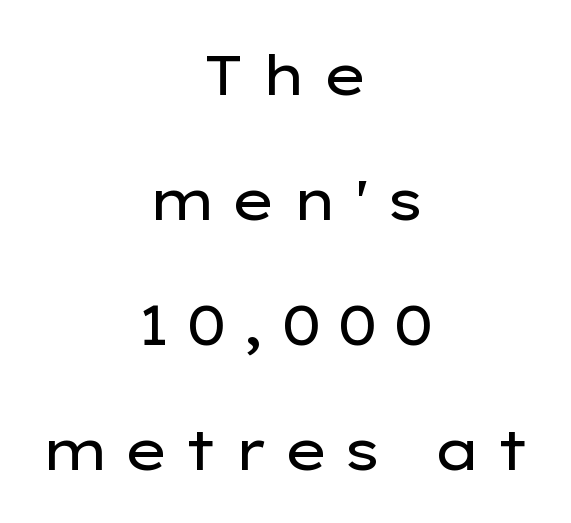
The image shows 56 px regular-weight, wide sans-serif type, upright; set centered, loose line spacing (2.23x), unusually wide letter spacing (+0.26 em), not underlined; low stroke contrast and a medium x-height.
